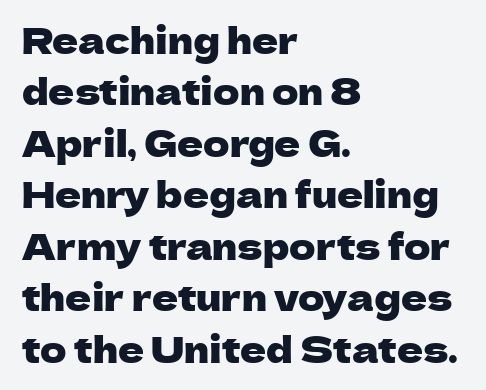
Q: Is the text italic (slanted)? A: No, it is upright.
Q: Is the typeface a serif or a sans-serif typeface? A: Sans-serif.
Q: Is the text underlined? A: No.
Q: How is the paragraph aligned? A: Left-aligned.
Q: Is the spacing between letters normal or unusually wide? A: Normal.
Q: Is the spacing between lines tight, normal or loose? A: Normal.
Q: Width (condensed, normal, or wide)? A: Normal.
Q: Stroke contrast? A: Low.
Q: x-height? A: Medium.
Q: Monospaced? A: No.
